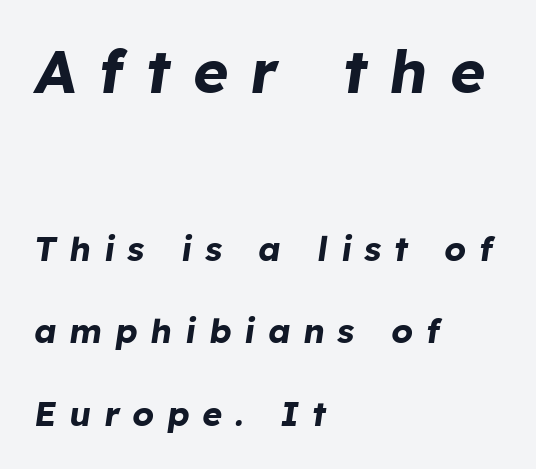
Q: Is the text bold? A: Yes.
Q: Is the text italic (slanted)? A: Yes, it leans right by about 8 degrees.
Q: Is the text underlined? A: No.
Q: How is the paragraph aligned? A: Left-aligned.
Q: Is the spacing between letters normal or unusually wide? A: Unusually wide.
Q: Is the spacing between lines tight, normal or loose? A: Loose.
Q: Which block of text is set in a larger size, the first (top) or the second (bottom)? A: The first (top) one.
Q: Width (condensed, normal, or wide)? A: Normal.
Q: Stroke contrast? A: Low.
Q: x-height? A: Medium.
Q: Monospaced? A: No.
